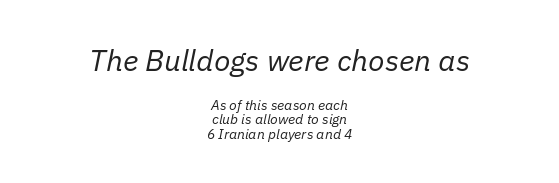
The image shows 30 px regular-weight type, italic (leaning right); set centered, tight line spacing (1.03x), normal letter spacing, not underlined; the first (top) block is 2.14x larger; low stroke contrast and a medium x-height.
